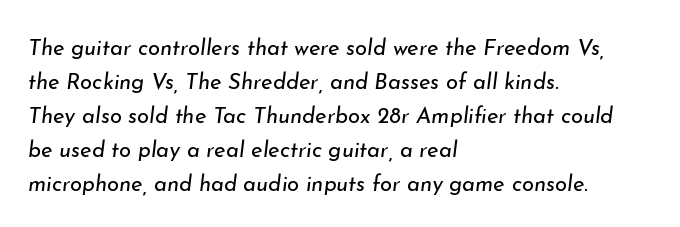
The specimen reads as italic at a glance. Layout note: lines flush left. The foot of each line stays bare and open. This reads as an unemphasized weight, regular at the heaviest. The tracking reads as untouched default to a designer's eye.
